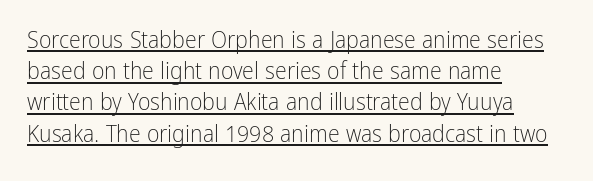
{"italic": "no", "bold": "no", "underline": "yes", "align": "left", "line_spacing": "normal", "line_spacing_ratio": 1.3, "letter_spacing": "normal", "letter_spacing_em": 0.0, "glyph_px": 24}
